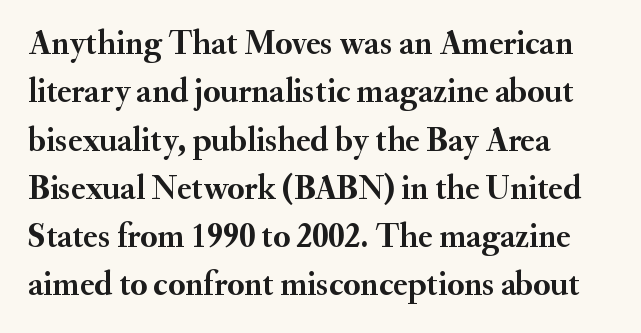
Beneath every word, the page is bare. Check where the strokes stop: tiny serifs finish them off. Every character sits straight up, as roman type does. This sample uses plain, unmodified letter spacing.
